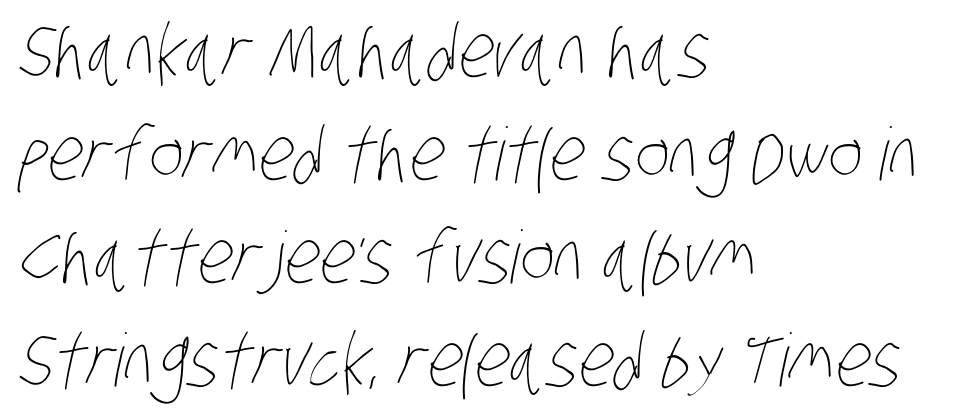
The image shows 73 px thin, condensed type; set left-aligned, normal line spacing (1.41x), normal letter spacing, not underlined; low stroke contrast and a large x-height.
